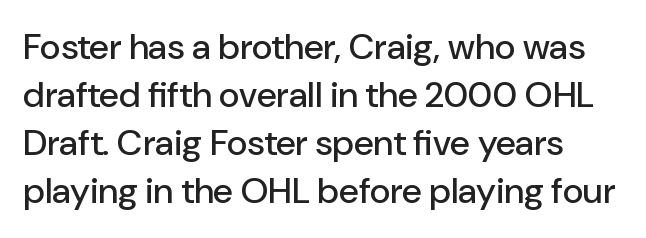
{"serif": "no", "italic": "no", "width": "normal", "stroke_contrast": "low", "x_height": "medium", "monospaced": "no", "underline": "no", "line_spacing": "normal", "line_spacing_ratio": 1.33, "letter_spacing": "normal", "letter_spacing_em": 0.0, "glyph_px": 36}
